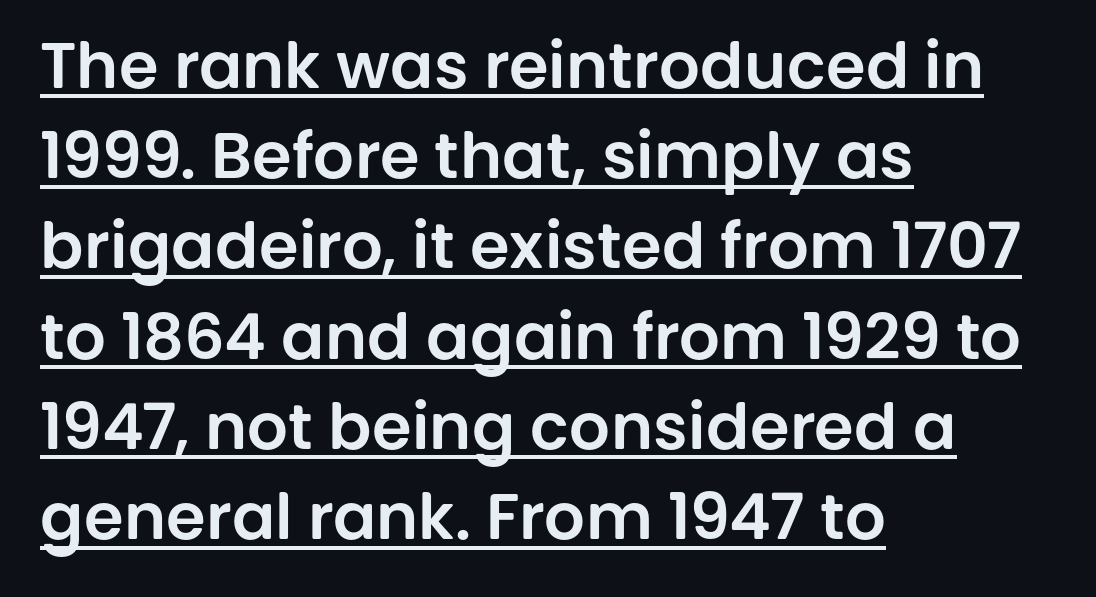
Q: Is the text italic (slanted)? A: No, it is upright.
Q: Is the typeface a serif or a sans-serif typeface? A: Sans-serif.
Q: Is the text underlined? A: Yes.
Q: How is the paragraph aligned? A: Left-aligned.
Q: Is the spacing between letters normal or unusually wide? A: Normal.
Q: Is the spacing between lines tight, normal or loose? A: Normal.
Q: Width (condensed, normal, or wide)? A: Normal.
Q: Stroke contrast? A: Low.
Q: x-height? A: Large.
Q: Monospaced? A: No.
